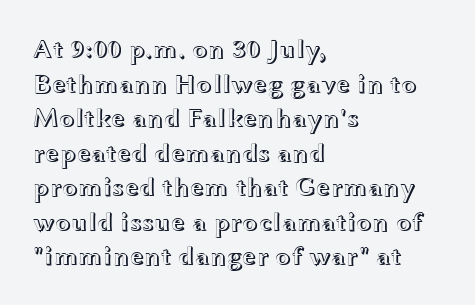
Reading down the block, your eye returns to a fixed left position each line. The line-height multiplier appears to be the usual default. Anything drawn beneath the words? Only blank space. Nope, not italic — everything's standing straight. No extra tracking has been applied to these lines.
